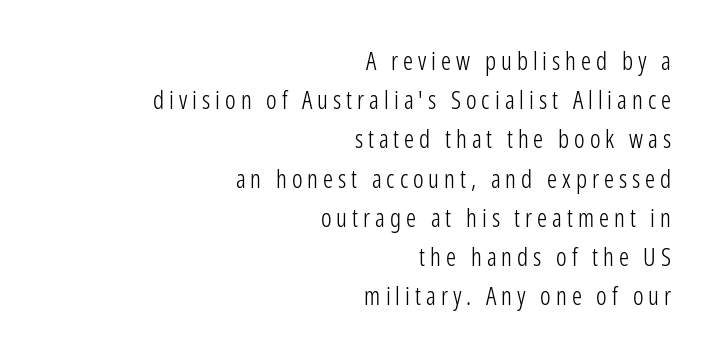
{"italic": "no", "bold": "no", "underline": "no", "align": "right", "line_spacing": "normal", "line_spacing_ratio": 1.57, "letter_spacing": "wide", "letter_spacing_em": 0.2, "glyph_px": 25}
